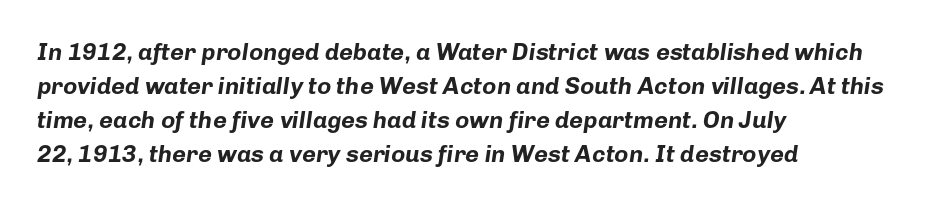
{"italic": "yes", "lean": "right", "slant_degrees": 8, "bold": "yes", "underline": "no", "align": "left", "line_spacing": "normal", "line_spacing_ratio": 1.42, "letter_spacing": "normal", "letter_spacing_em": 0.0, "glyph_px": 24}
